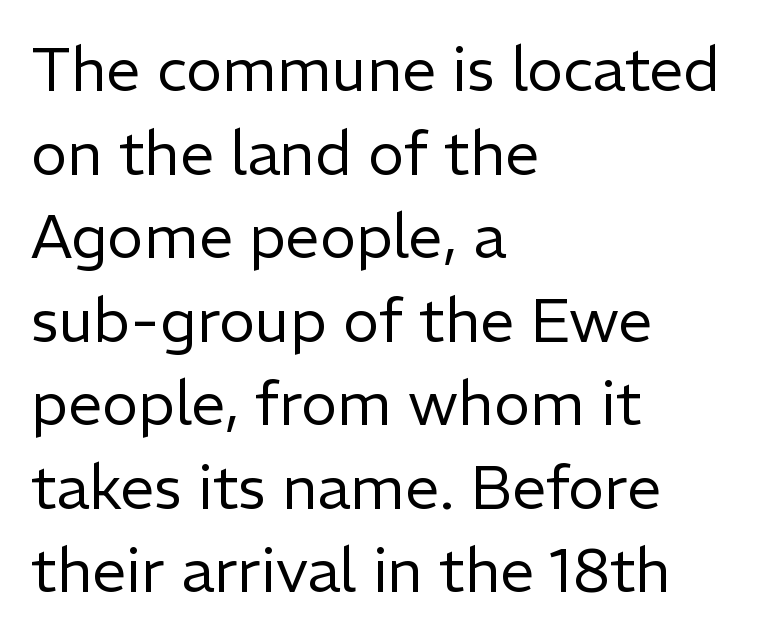
The image shows 61 px regular-weight sans-serif type, upright; set left-aligned, normal line spacing (1.37x), normal letter spacing, not underlined; low stroke contrast and a medium x-height.
